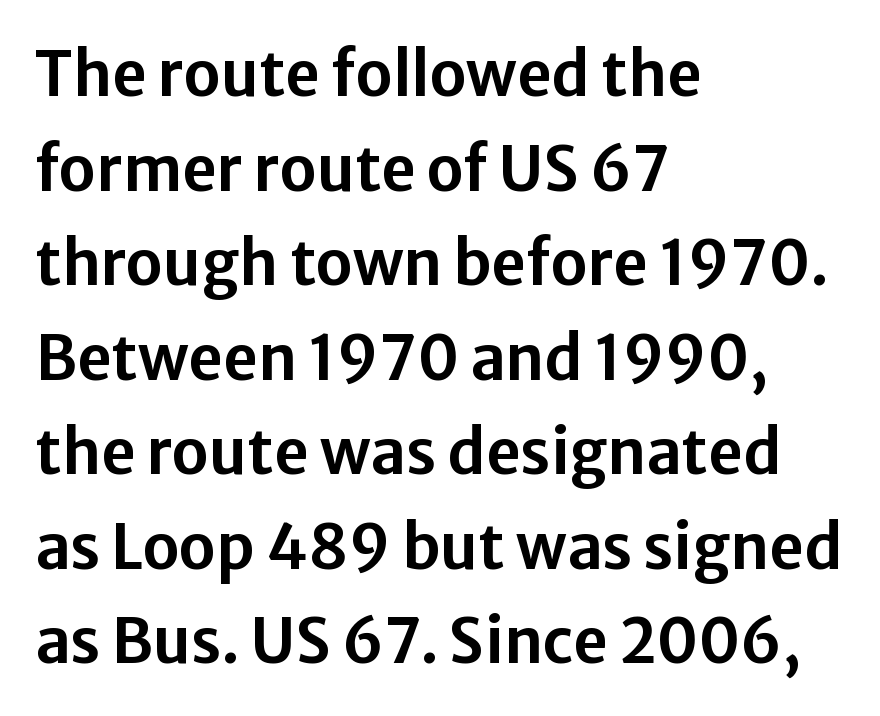
A typesetter would call this leading conventional body-copy spacing. The letters advance in unequal steps, a hallmark of proportional type. The setting favours the left margin, as ordinary paragraphs usually do. The rendering shows plain stroke endings on the letterforms — a sans-serif design. The horizontal fit of the characters is conventional and even.
